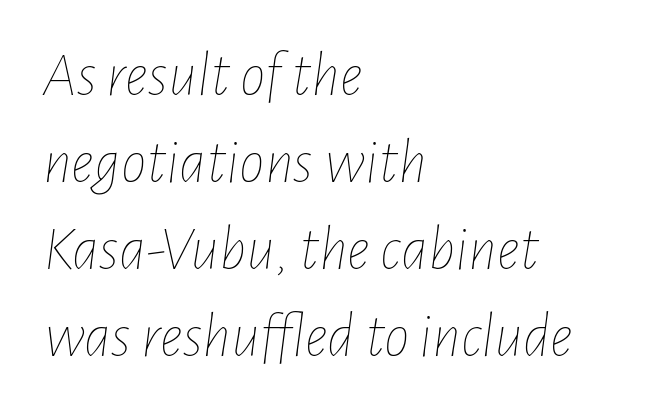
Q: Is the text bold? A: No.
Q: Is the text italic (slanted)? A: Yes, it leans right by about 7 degrees.
Q: Is the text underlined? A: No.
Q: How is the paragraph aligned? A: Left-aligned.
Q: Is the spacing between letters normal or unusually wide? A: Normal.
Q: Is the spacing between lines tight, normal or loose? A: Normal.
Q: Width (condensed, normal, or wide)? A: Condensed.
Q: Stroke contrast? A: Low.
Q: x-height? A: Medium.
Q: Monospaced? A: No.
